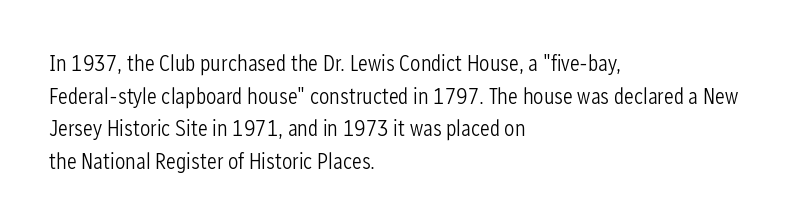
Characters follow at the spacing the type designer built in. The letterforms sit at book weight or below. Rendered with straight, roman letterforms. The rows are spaced the way most documents space them. The strip under each line holds only bare page.
